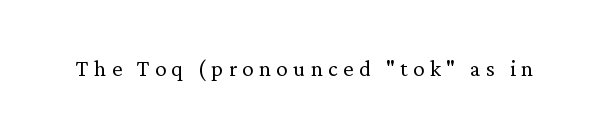
Check where the strokes stop: tiny serifs finish them off. Looks like regular typesetting: each glyph gets only the width it needs. A clean baseline with only descenders dipping below it. Do the letters lean? They stand straight.
